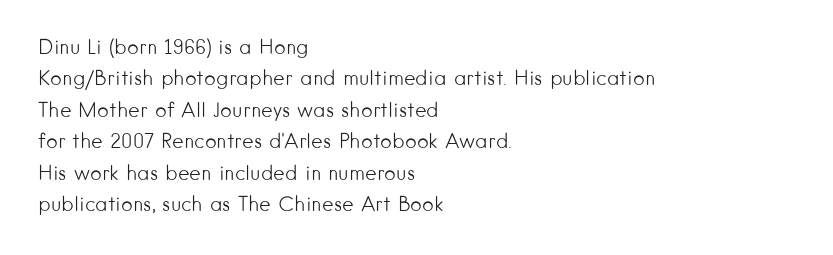
{"italic": "no", "bold": "no", "underline": "no", "align": "left", "line_spacing": "normal", "line_spacing_ratio": 1.57, "letter_spacing": "normal", "letter_spacing_em": 0.0, "glyph_px": 20}
